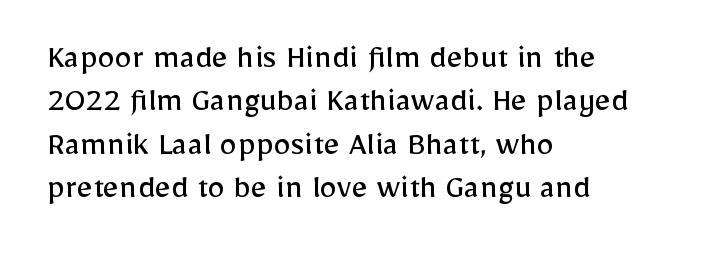
{"serif": "no", "italic": "no", "bold": "no", "weight": "regular", "width": "normal", "stroke_contrast": "low", "x_height": "medium", "monospaced": "no", "underline": "no", "align": "left", "line_spacing_ratio": 1.24, "letter_spacing": "normal", "letter_spacing_em": 0.0, "glyph_px": 35}
